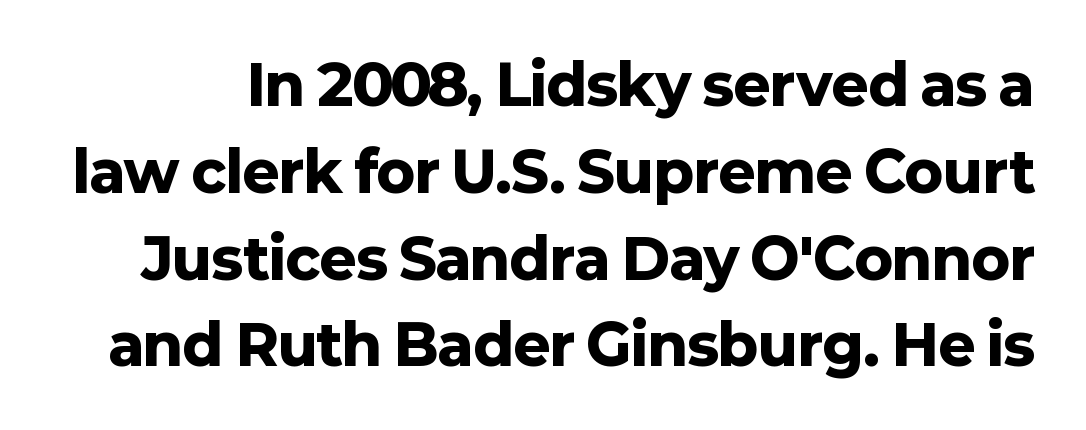
Q: Is the text bold? A: Yes.
Q: Is the text italic (slanted)? A: No, it is upright.
Q: Is the typeface a serif or a sans-serif typeface? A: Sans-serif.
Q: Is the text underlined? A: No.
Q: Is the spacing between letters normal or unusually wide? A: Normal.
Q: Is the spacing between lines tight, normal or loose? A: Normal.
Q: Width (condensed, normal, or wide)? A: Normal.
Q: Stroke contrast? A: Low.
Q: x-height? A: Medium.
Q: Monospaced? A: No.
